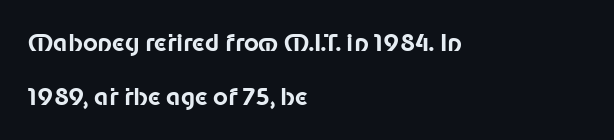
The image shows 23 px bold type, upright; set left-aligned, loose line spacing (2.33x), normal letter spacing, not underlined.
